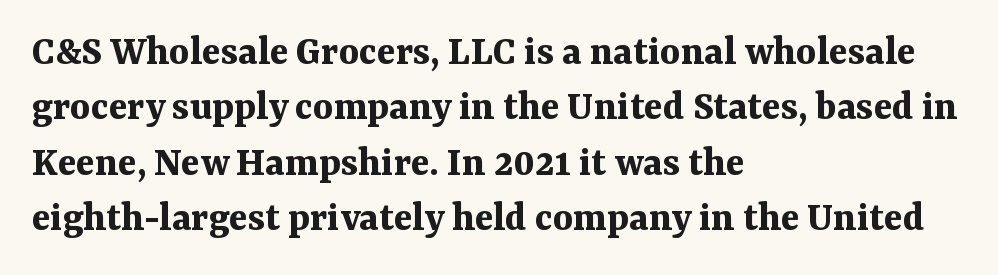
The image shows 43 px bold serif type, upright; set left-aligned, normal line spacing (1.29x), normal letter spacing, not underlined; medium stroke contrast and a medium x-height.
